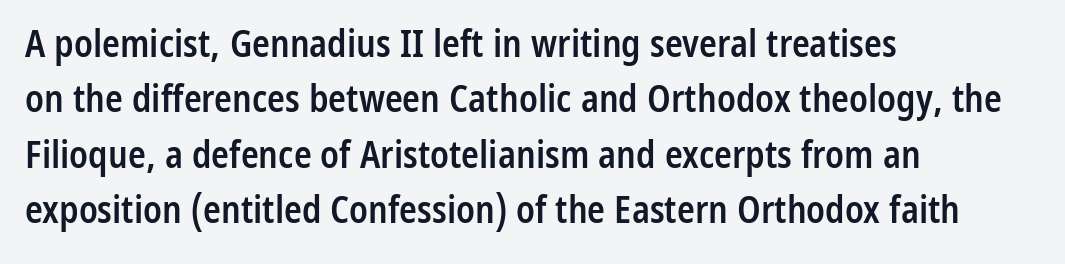
Q: Is the text bold? A: Semi-bold.
Q: Is the text italic (slanted)? A: No, it is upright.
Q: Is the typeface a serif or a sans-serif typeface? A: Sans-serif.
Q: Is the text underlined? A: No.
Q: How is the paragraph aligned? A: Left-aligned.
Q: Is the spacing between letters normal or unusually wide? A: Normal.
Q: Is the spacing between lines tight, normal or loose? A: Normal.
Q: Width (condensed, normal, or wide)? A: Condensed.
Q: Stroke contrast? A: Low.
Q: x-height? A: Medium.
Q: Monospaced? A: No.
